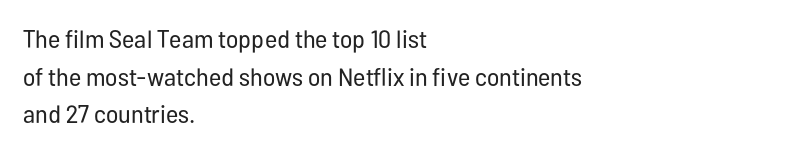
The face used here is rendered with its standard letterfit. Just letters on the line, the space beneath them empty. Caption: face not bold, strokes unweighted. Line spacing here is normal.
